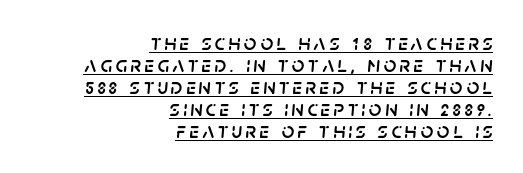
Q: Is the text italic (slanted)? A: Yes, it leans right by about 5 degrees.
Q: Is the text underlined? A: Yes.
Q: How is the paragraph aligned? A: Right-aligned.
Q: Is the spacing between lines tight, normal or loose? A: Tight.
